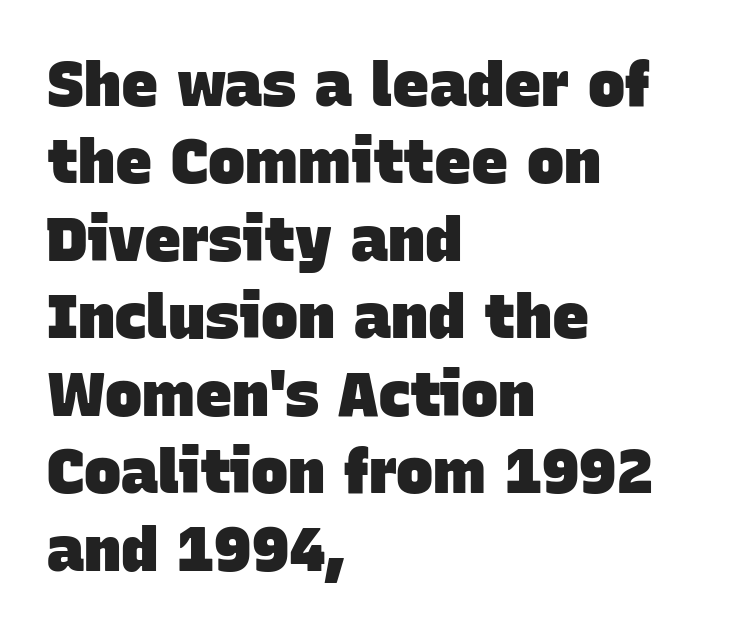
Q: Is the text bold? A: Yes.
Q: Is the typeface a serif or a sans-serif typeface? A: Sans-serif.
Q: Is the text underlined? A: No.
Q: How is the paragraph aligned? A: Left-aligned.
Q: Is the spacing between letters normal or unusually wide? A: Normal.
Q: Is the spacing between lines tight, normal or loose? A: Normal.
Q: Width (condensed, normal, or wide)? A: Normal.
Q: Stroke contrast? A: Low.
Q: x-height? A: Large.
Q: Monospaced? A: No.
